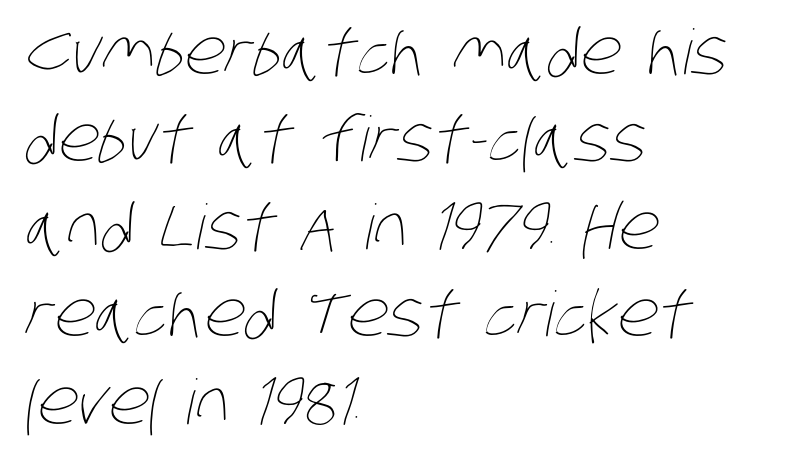
Spacing between characters is what you'd get straight out of the box. Each letter keeps its own natural width here, so spacing adapts to shape. The strokes are not fattened; the text isn't bold. Alignment: flush left. The space directly below the letters is spotless. The block of text has a typical density, with ordinary space between rows.
